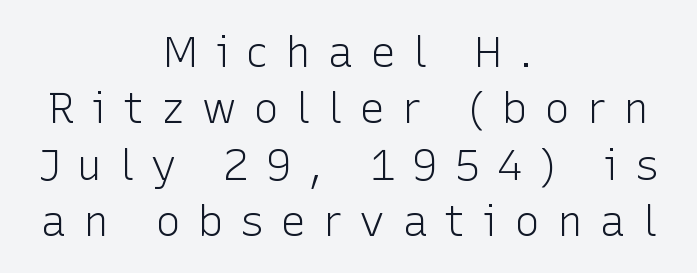
The image shows 43 px light sans-serif type, upright; set centered, normal line spacing (1.31x), unusually wide letter spacing (+0.39 em), not underlined; low stroke contrast and a medium x-height.
